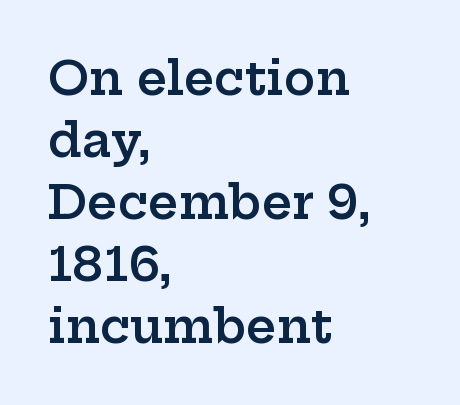
The image shows 47 px semibold, wide serif type, upright; set left-aligned, normal line spacing (1.32x), normal letter spacing, not underlined; low stroke contrast and a medium x-height.
